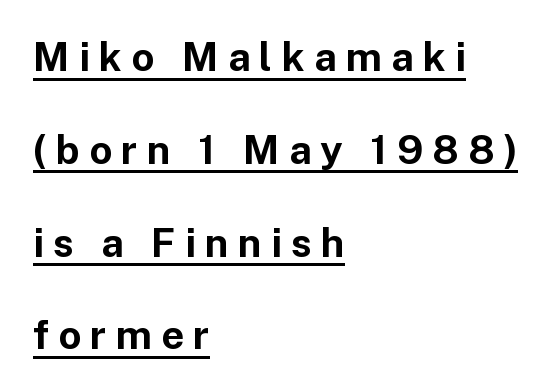
{"serif": "no", "italic": "no", "bold": "yes", "weight": "bold", "width": "normal", "stroke_contrast": "low", "x_height": "medium", "monospaced": "no", "underline": "yes", "align": "left", "line_spacing": "loose", "line_spacing_ratio": 2.32, "letter_spacing": "wide", "letter_spacing_em": 0.23, "glyph_px": 40}
